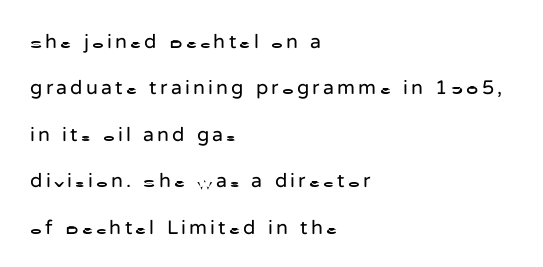
{"italic": "no", "bold": "no", "underline": "no", "align": "left", "line_spacing": "loose", "line_spacing_ratio": 2.32, "glyph_px": 20}
